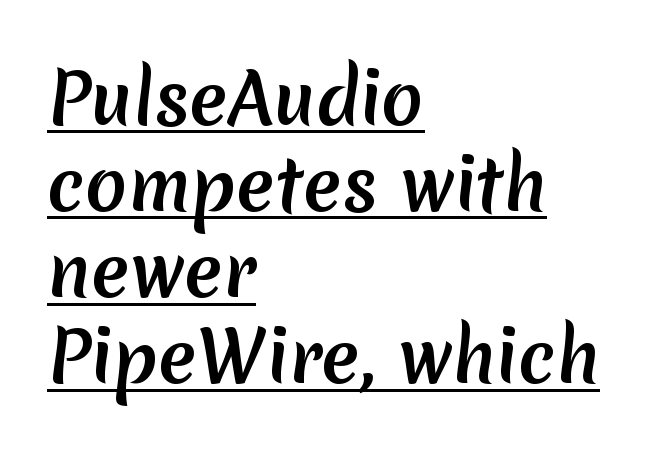
The image shows 70 px sans-serif type; set left-aligned, line spacing 1.23x, normal letter spacing, underlined; medium stroke contrast and a medium x-height.
